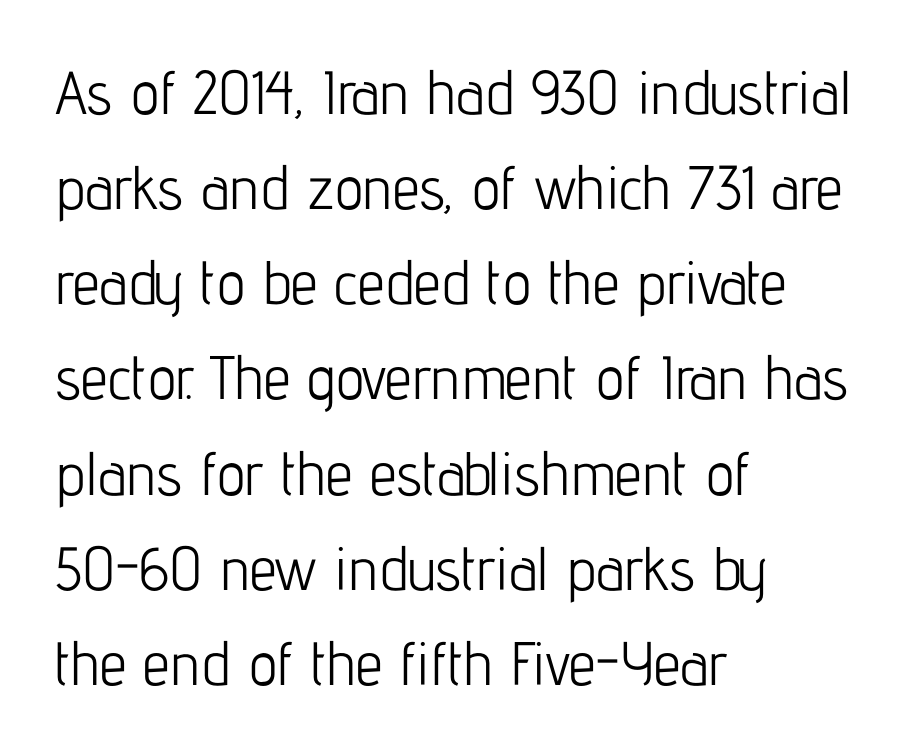
Q: Is the text bold? A: No.
Q: Is the text italic (slanted)? A: No, it is upright.
Q: Is the typeface a serif or a sans-serif typeface? A: Sans-serif.
Q: Is the text underlined? A: No.
Q: How is the paragraph aligned? A: Left-aligned.
Q: Is the spacing between letters normal or unusually wide? A: Normal.
Q: Is the spacing between lines tight, normal or loose? A: Normal.
Q: Width (condensed, normal, or wide)? A: Condensed.
Q: Stroke contrast? A: Low.
Q: x-height? A: Medium.
Q: Monospaced? A: No.
